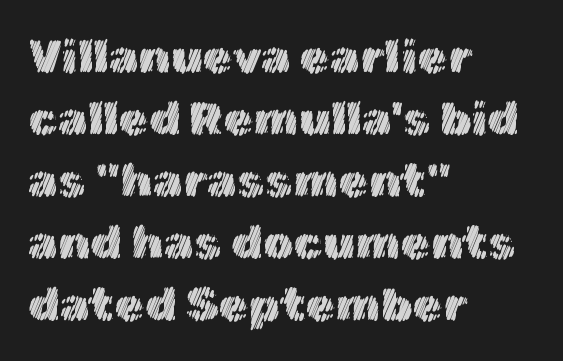
The image shows 48 px text type, upright; set left-aligned, normal line spacing (1.29x), normal letter spacing, not underlined; a medium x-height.
